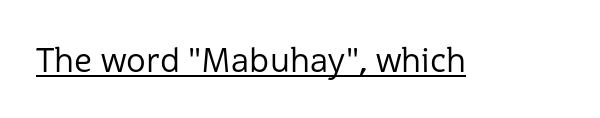
The image shows 33 px regular-weight sans-serif type, upright; set normal letter spacing, underlined; low stroke contrast and a medium x-height.
